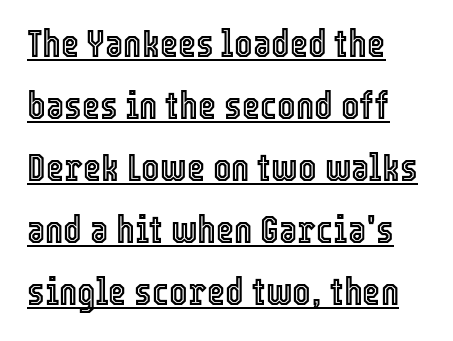
The image shows 39 px condensed type, upright; set left-aligned, normal line spacing (1.59x), normal letter spacing, underlined; a medium x-height.
